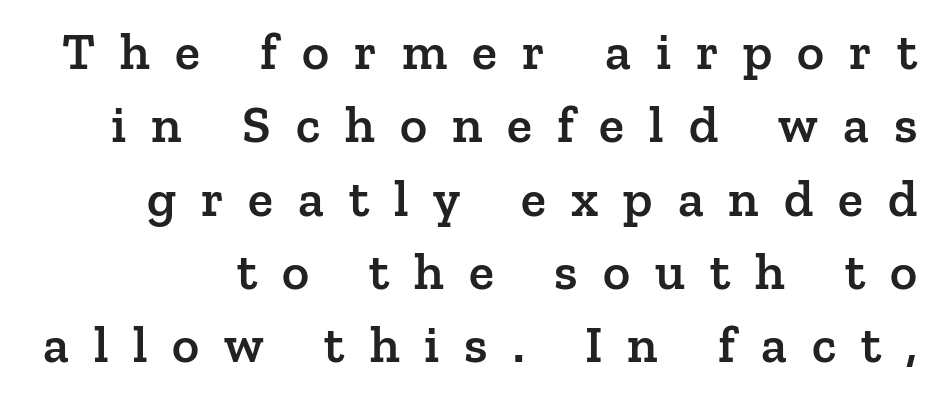
The image shows 52 px semibold serif type, upright; set normal line spacing (1.41x), unusually wide letter spacing (+0.48 em), not underlined; low stroke contrast and a medium x-height.
